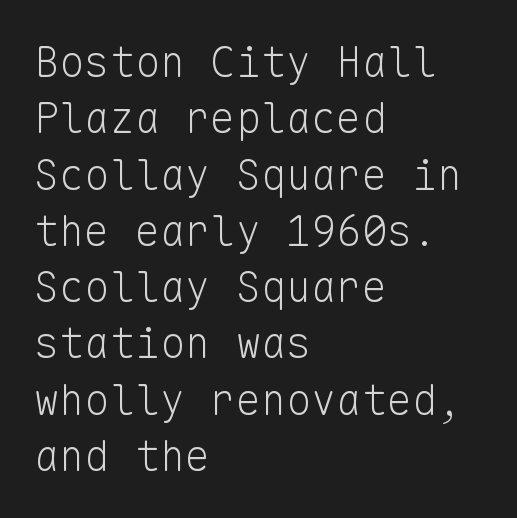
Nothing unusual about the tracking: characters are spaced as the font intends. The weight would be labelled regular, book, light, or lighter still. Do the letters lean? They stand straight. Students, observe: this is what conventionally led text looks like. Where is the straight margin? On the left. Each letter, wide or thin by design, is forced into the same width here.
